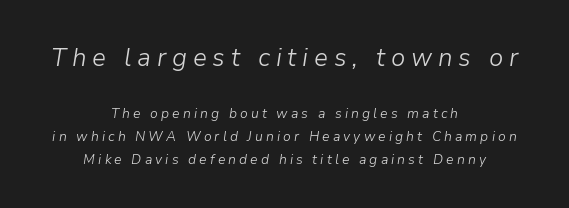
Summary of weight: not heavy and not bold. Caption: expanded tracking, letters set apart. Block one is the big one; block two sits smaller underneath. If you folded the block vertically in half, each line would mirror itself in length.
